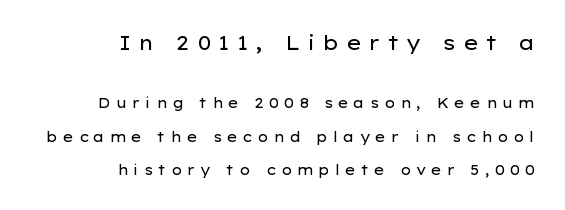
Q: Is the text bold? A: No.
Q: Is the text italic (slanted)? A: No, it is upright.
Q: Is the text underlined? A: No.
Q: How is the paragraph aligned? A: Right-aligned.
Q: Is the spacing between letters normal or unusually wide? A: Unusually wide.
Q: Is the spacing between lines tight, normal or loose? A: Loose.
Q: Which block of text is set in a larger size, the first (top) or the second (bottom)? A: The first (top) one.
